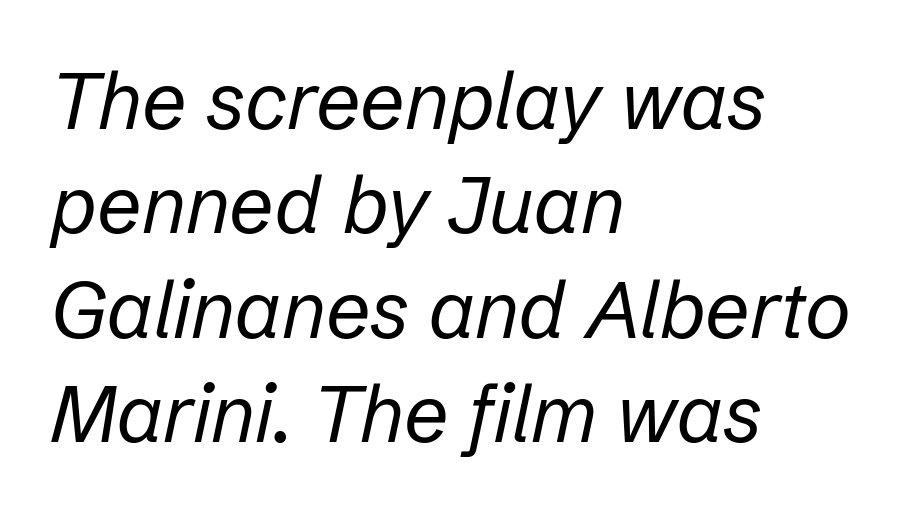
The image shows 79 px regular-weight type, italic (leaning right); set left-aligned, normal line spacing (1.32x), normal letter spacing, not underlined; low stroke contrast and a medium x-height.
